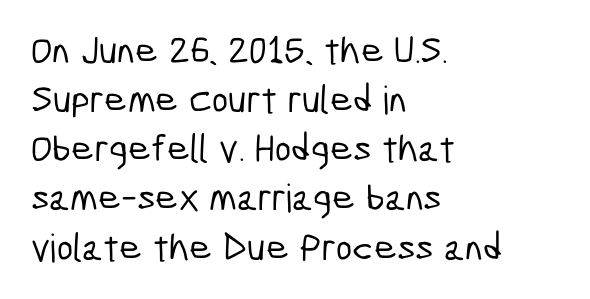
The image shows 39 px condensed sans-serif type; set left-aligned, normal line spacing (1.26x), normal letter spacing, not underlined; low stroke contrast and a medium x-height.
